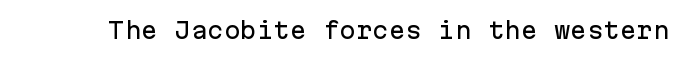
The image shows 22 px text type, upright; set normal letter spacing, not underlined.
